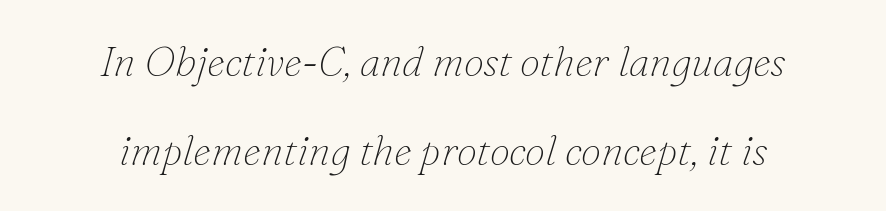
Q: Is the text bold? A: No.
Q: Is the text italic (slanted)? A: Yes, it leans right by about 16 degrees.
Q: Is the typeface a serif or a sans-serif typeface? A: Serif.
Q: Is the text underlined? A: No.
Q: How is the paragraph aligned? A: Centered.
Q: Is the spacing between letters normal or unusually wide? A: Normal.
Q: Is the spacing between lines tight, normal or loose? A: Loose.
Q: Width (condensed, normal, or wide)? A: Normal.
Q: Stroke contrast? A: Low.
Q: x-height? A: Small.
Q: Monospaced? A: No.
